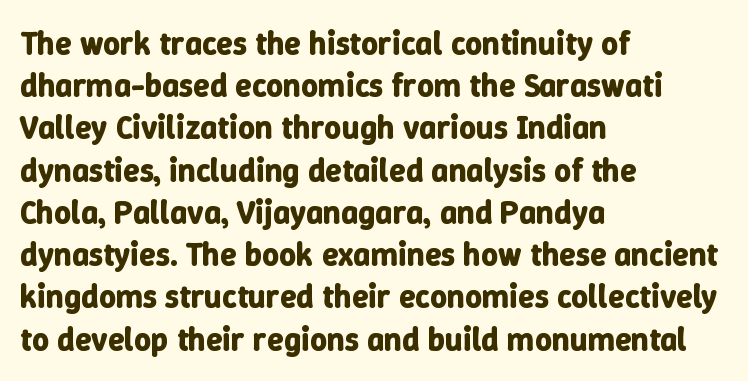
The image shows 33 px bold type, upright; set left-aligned, normal line spacing (1.28x), normal letter spacing, not underlined; low stroke contrast and a medium x-height.
